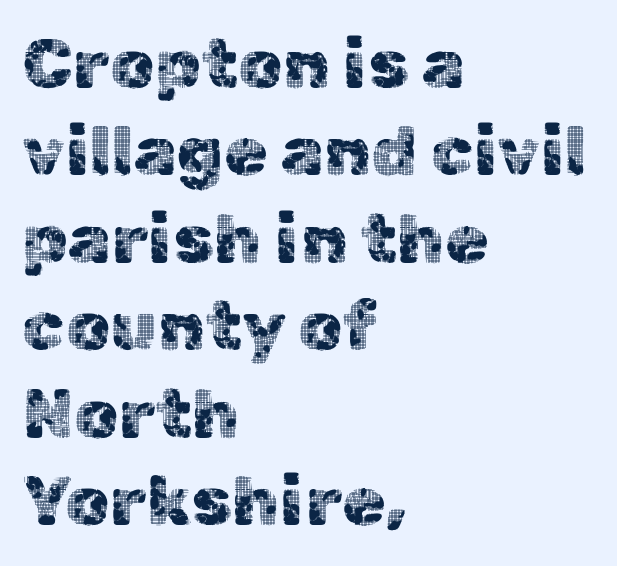
{"serif": "no", "italic": "no", "width": "normal", "x_height": "medium", "monospaced": "no", "underline": "no", "align": "left", "line_spacing": "normal", "line_spacing_ratio": 1.25, "letter_spacing": "normal", "letter_spacing_em": 0.0, "glyph_px": 70}
